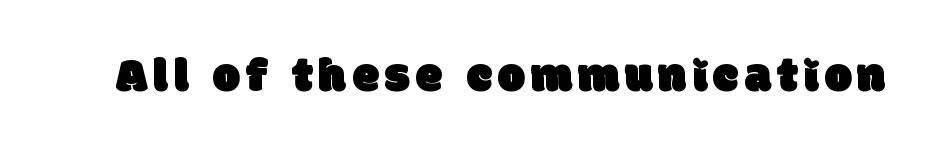
{"serif": "no", "width": "normal", "stroke_contrast": "low", "x_height": "large", "monospaced": "no", "underline": "no", "glyph_px": 49}
